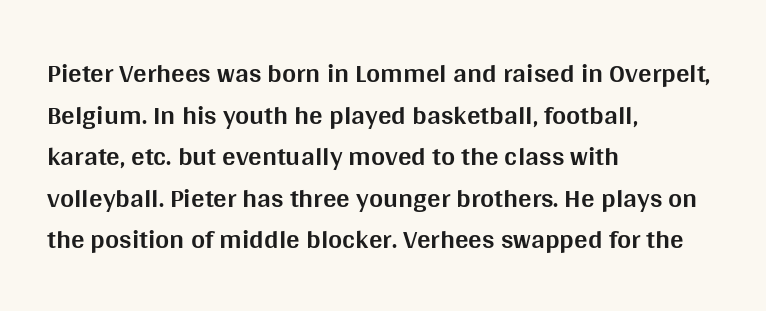
The image shows 27 px bold type, upright; set left-aligned, normal line spacing (1.54x), normal letter spacing, not underlined.
